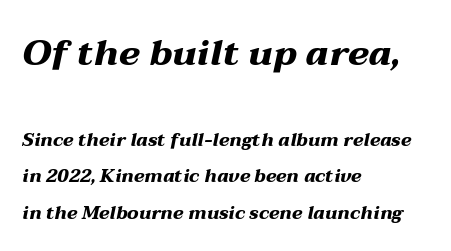
The line-height multiplier appears high, well above default. Caption: standard tracking, unaltered. The face used here has a pronounced slope to its letters. The passage is arranged the way most books set body copy — flush left. The glyphs have the mass of a bold cut. Is this a fixed-width face? No — the glyphs have proportional, varying widths.
